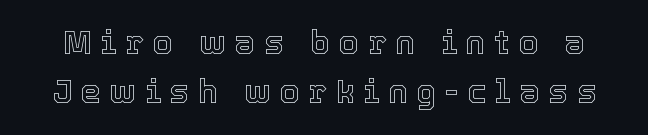
The image shows 33 px text type, upright; set normal line spacing (1.49x), unusually wide letter spacing (+0.26 em), not underlined; a medium x-height.
